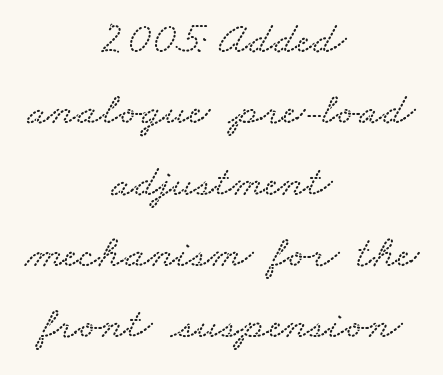
Q: Is the text underlined? A: No.
Q: How is the paragraph aligned? A: Centered.
Q: Is the spacing between letters normal or unusually wide? A: Normal.
Q: Is the spacing between lines tight, normal or loose? A: Normal.
Q: Width (condensed, normal, or wide)? A: Wide.
Q: Stroke contrast? A: Low.
Q: x-height? A: Small.
Q: Monospaced? A: No.
